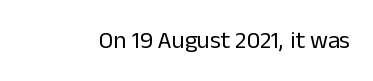
Only glyphs here, with clear space below each row. Notice how the stems are strictly vertical — no italics here. Between one letter and the next there's only the usual sliver of space. Is this a heavy cut? Hardly; it is regular or lighter.
